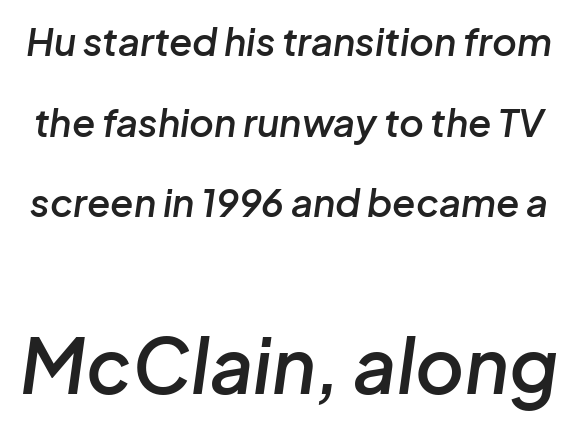
The image shows 75 px semibold type, italic (leaning right); set loose line spacing (2.12x), normal letter spacing, not underlined; the second (bottom) block is 1.97x larger; low stroke contrast and a medium x-height.
